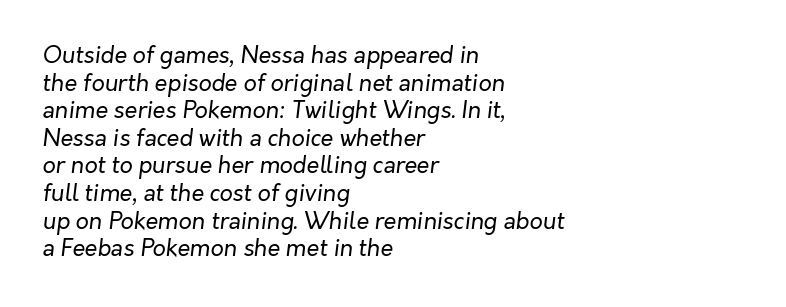
{"italic": "yes", "lean": "right", "slant_degrees": 7, "bold": "no", "underline": "no", "align": "left", "line_spacing_ratio": 1.2, "letter_spacing": "normal", "letter_spacing_em": 0.0, "glyph_px": 23}
